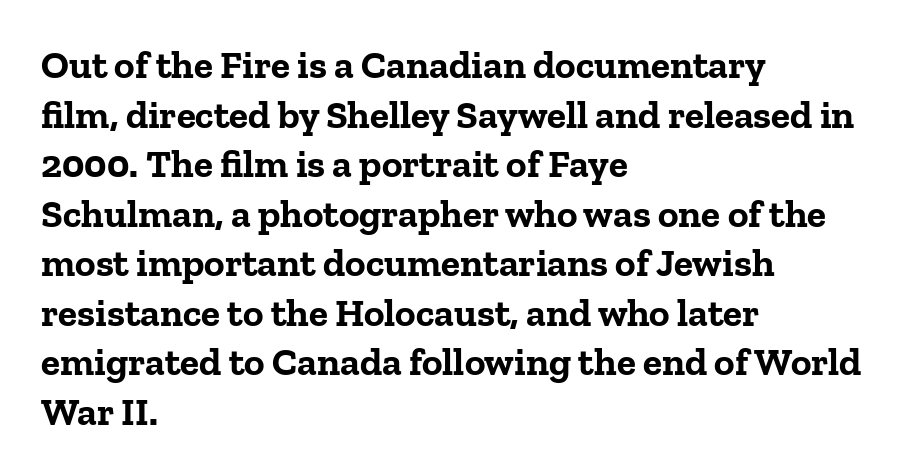
The image shows 39 px bold serif type, upright; set left-aligned, normal line spacing (1.27x), normal letter spacing, not underlined; low stroke contrast and a medium x-height.
